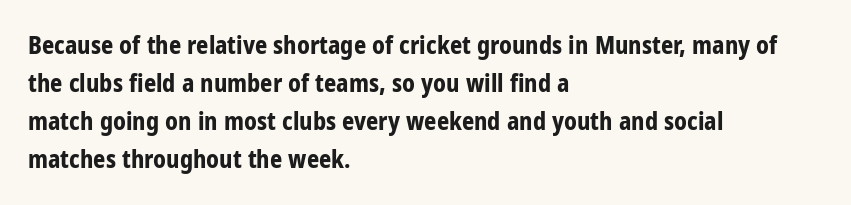
Any mark beneath the type? The region is blank. The letters stand upright; this is a roman face. The type is set solid horizontally, with unmodified tracking. Which margin do the lines hug? The left one — the right edge is uneven. The rendering uses a bold face; every stroke is thick and dark.
